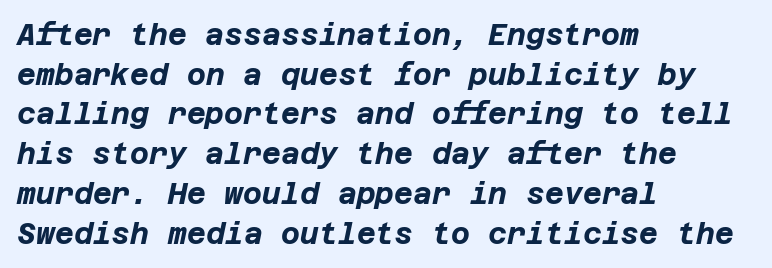
Nobody drew a line under any word here. Observe the ordinary spacing: letters are neighbours, not strangers. Compared with a centered layout, this one pins lines to the left instead. Students, observe: this is what conventionally led text looks like. These words are printed bold, with thick strokes throughout.
